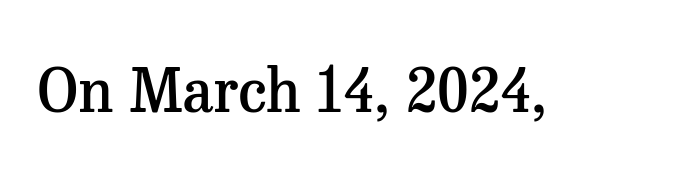
Q: Is the text bold? A: Semi-bold.
Q: Is the text italic (slanted)? A: No, it is upright.
Q: Is the typeface a serif or a sans-serif typeface? A: Serif.
Q: Is the text underlined? A: No.
Q: Is the spacing between letters normal or unusually wide? A: Normal.
Q: Width (condensed, normal, or wide)? A: Normal.
Q: Stroke contrast? A: Medium.
Q: x-height? A: Medium.
Q: Monospaced? A: No.
